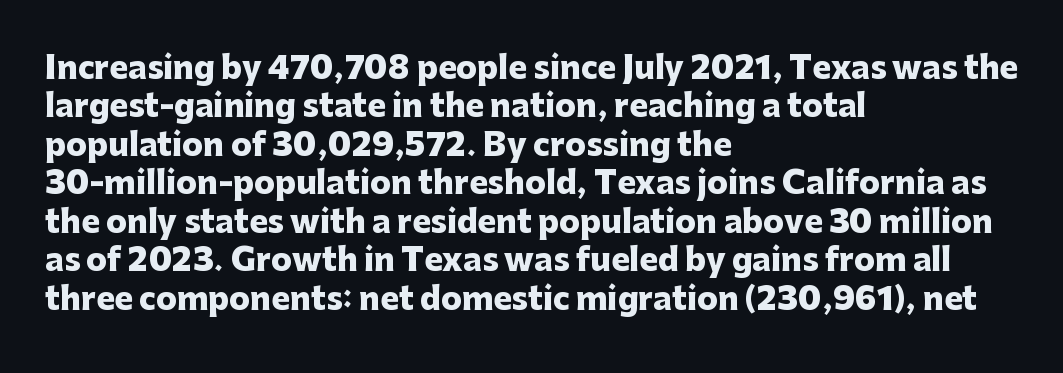
{"serif": "no", "italic": "no", "bold": "yes", "weight": "heavy", "width": "normal", "stroke_contrast": "low", "x_height": "medium", "monospaced": "no", "underline": "no", "align": "left", "line_spacing_ratio": 1.24, "letter_spacing": "normal", "letter_spacing_em": 0.0, "glyph_px": 31}
